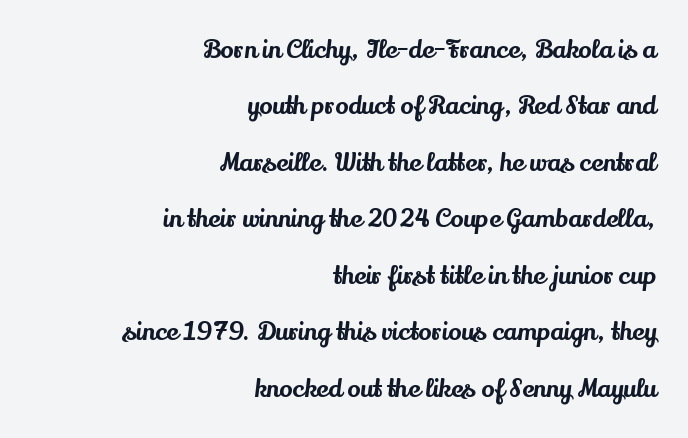
Q: Is the text italic (slanted)? A: Yes.
Q: Is the text underlined? A: No.
Q: How is the paragraph aligned? A: Right-aligned.
Q: Is the spacing between letters normal or unusually wide? A: Normal.
Q: Is the spacing between lines tight, normal or loose? A: Loose.
